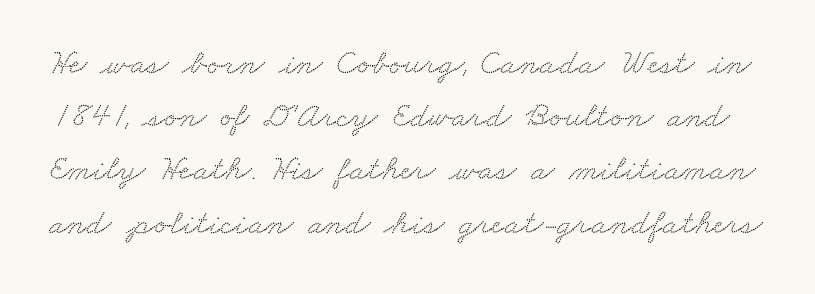
Q: Is the typeface a serif or a sans-serif typeface? A: Serif.
Q: Is the text underlined? A: No.
Q: Is the spacing between letters normal or unusually wide? A: Normal.
Q: Is the spacing between lines tight, normal or loose? A: Normal.
Q: Width (condensed, normal, or wide)? A: Wide.
Q: Stroke contrast? A: Low.
Q: x-height? A: Small.
Q: Monospaced? A: No.
